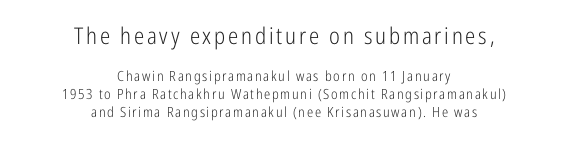
{"italic": "no", "bold": "no", "underline": "no", "align": "center", "line_spacing": "normal", "line_spacing_ratio": 1.26, "larger_block": "first", "size_ratio": 1.64, "glyph_px": 23}
